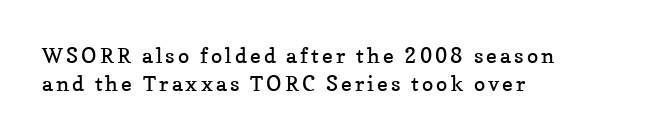
Unlike italic type, these characters show no tilt at all. A typesetter would call this leading conventional body-copy spacing. Horizontal alignment here is leftward, the default for most running prose. Bare-footed words on every line. The font sits on the lighter half of the weight spectrum, regular included.
